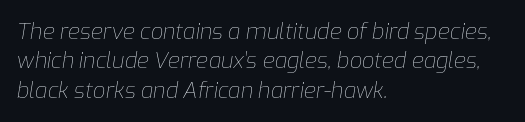
Q: Is the text bold? A: No.
Q: Is the text italic (slanted)? A: Yes, it leans right by about 9 degrees.
Q: Is the text underlined? A: No.
Q: How is the paragraph aligned? A: Left-aligned.
Q: Is the spacing between letters normal or unusually wide? A: Normal.
Q: Is the spacing between lines tight, normal or loose? A: Normal.
